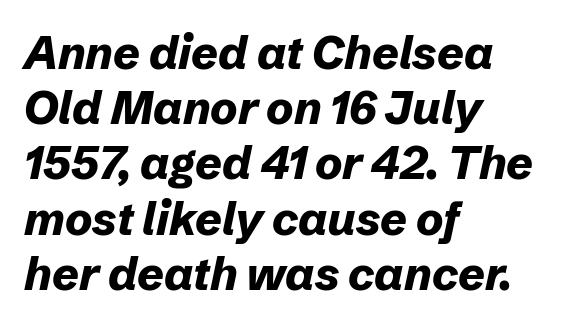
The letters advance in unequal steps, a hallmark of proportional type. Notice how the stems are inclined rather than vertical — that's the hallmark of italics. Tracking here is standard; glyphs follow each other at the usual distance. The lines in this sample share a left origin and differ only in where they stop. The passage shown is emphatically bold.
